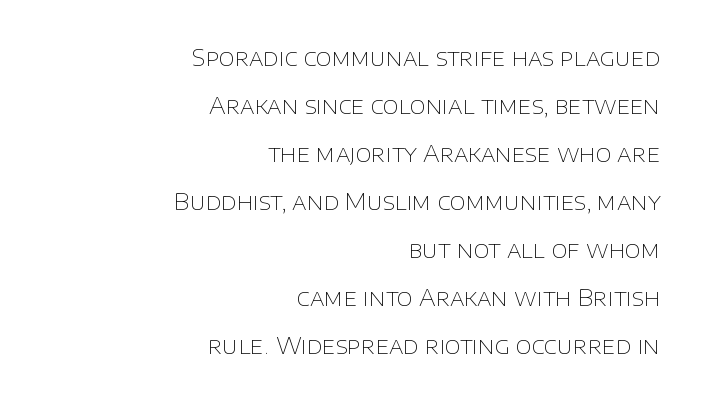
{"italic": "no", "bold": "no", "underline": "no", "align": "right", "line_spacing": "loose", "line_spacing_ratio": 2.09, "letter_spacing": "normal", "letter_spacing_em": 0.0, "glyph_px": 23}
